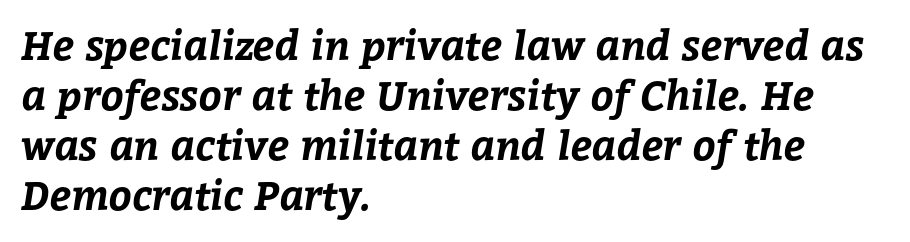
Q: Is the text bold? A: Yes.
Q: Is the text underlined? A: No.
Q: How is the paragraph aligned? A: Left-aligned.
Q: Is the spacing between letters normal or unusually wide? A: Normal.
Q: Is the spacing between lines tight, normal or loose? A: Normal.
Q: Width (condensed, normal, or wide)? A: Normal.
Q: Stroke contrast? A: Low.
Q: x-height? A: Medium.
Q: Monospaced? A: No.
